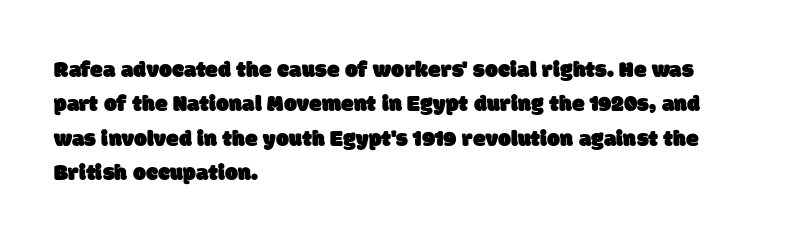
The face used here is rendered with its standard letterfit. Is there much room between lines? A standard amount, neither cramped nor airy. The glyphs are unaccompanied by any horizontal stroke below them. Typeset ragged right — the left edge is the straight one.
